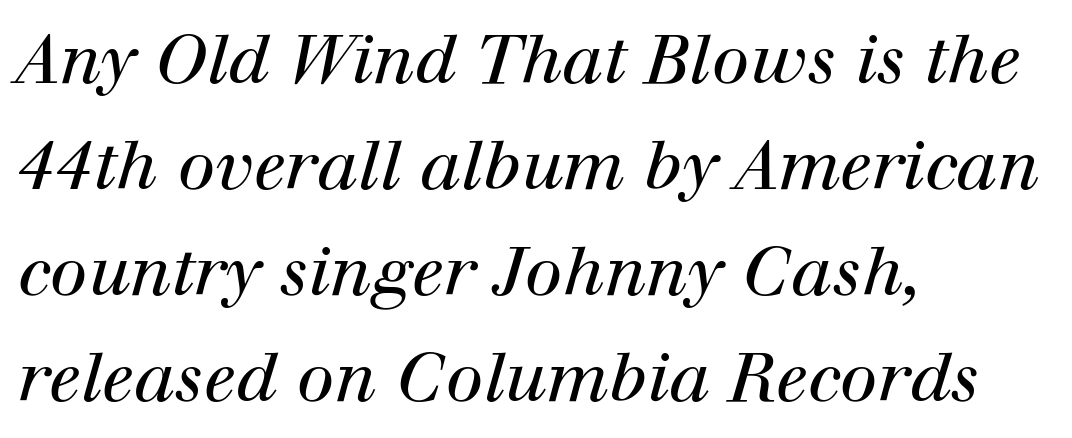
Just letters on the line, the space beneath them empty. Nothing heavy about these letters — not bold at all. The glyphs look as if they've been sheared to an angle. Each letter keeps its own natural width here, so spacing adapts to shape. A student would call this left alignment; a typographer would say flush left, rag right. Stroke terminals: seriffed.
